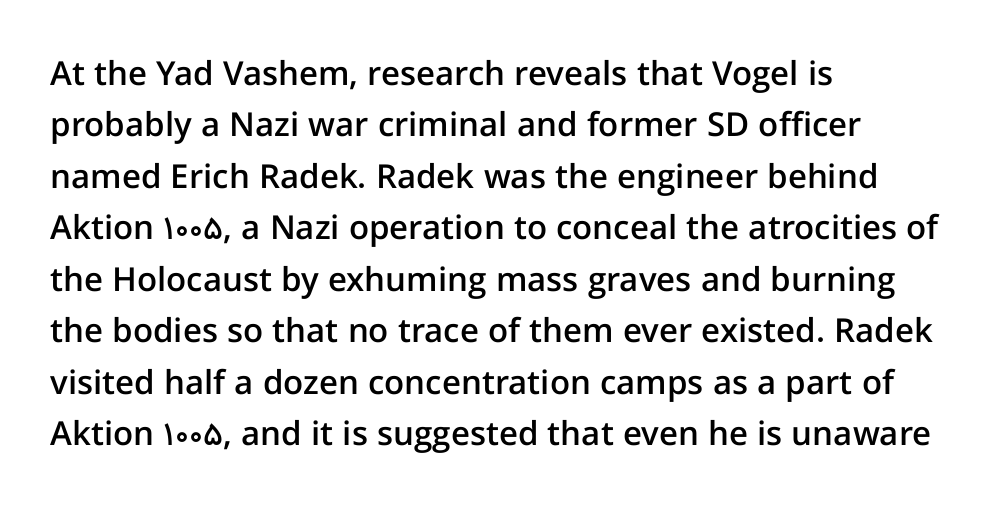
Standard letterfit; no display-style spreading of the glyphs. You can tell from the bare stems that sans-serif type was used. Is the type bold? Partly — it's a semibold, heavier than regular but not fully bold. Each line starts at the same left margin while the right side varies.
